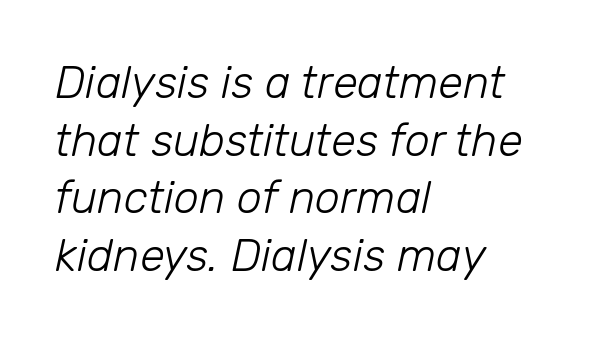
{"italic": "yes", "lean": "right", "slant_degrees": 12, "bold": "no", "weight": "light", "width": "normal", "stroke_contrast": "low", "x_height": "medium", "monospaced": "no", "underline": "no", "align": "left", "line_spacing": "normal", "line_spacing_ratio": 1.28, "letter_spacing": "normal", "letter_spacing_em": 0.0, "glyph_px": 45}
